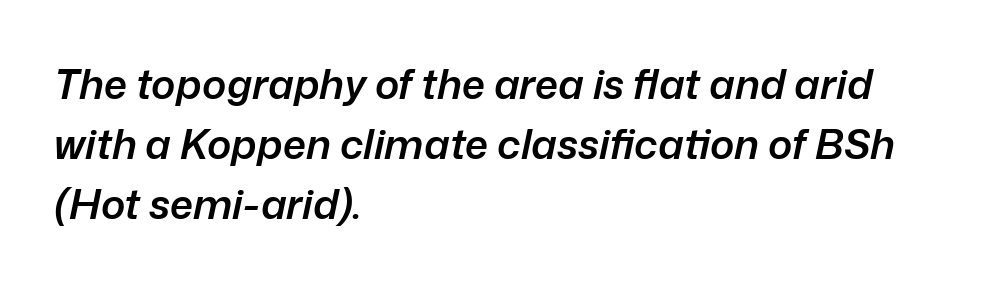
Q: Is the text bold? A: Semi-bold.
Q: Is the text italic (slanted)? A: Yes, it leans right by about 12 degrees.
Q: Is the text underlined? A: No.
Q: How is the paragraph aligned? A: Left-aligned.
Q: Is the spacing between letters normal or unusually wide? A: Normal.
Q: Is the spacing between lines tight, normal or loose? A: Normal.
Q: Width (condensed, normal, or wide)? A: Normal.
Q: Stroke contrast? A: Low.
Q: x-height? A: Medium.
Q: Monospaced? A: No.
